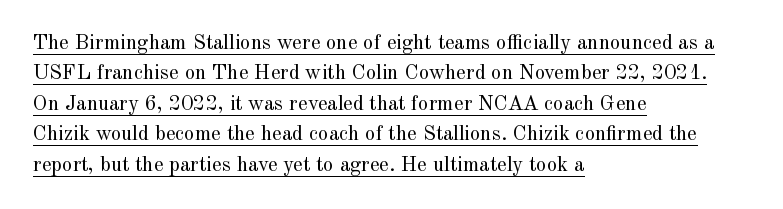
{"italic": "no", "bold": "no", "underline": "yes", "align": "left", "line_spacing": "normal", "line_spacing_ratio": 1.45, "letter_spacing": "normal", "letter_spacing_em": 0.0, "glyph_px": 21}
